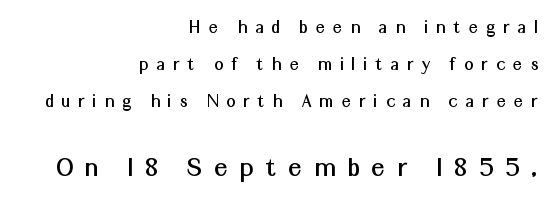
Short note: letters widely spaced. Upright lettering throughout. This is sans-serif lettering, the kind often seen on screens and signage. The passage shown is not underscored anywhere.
